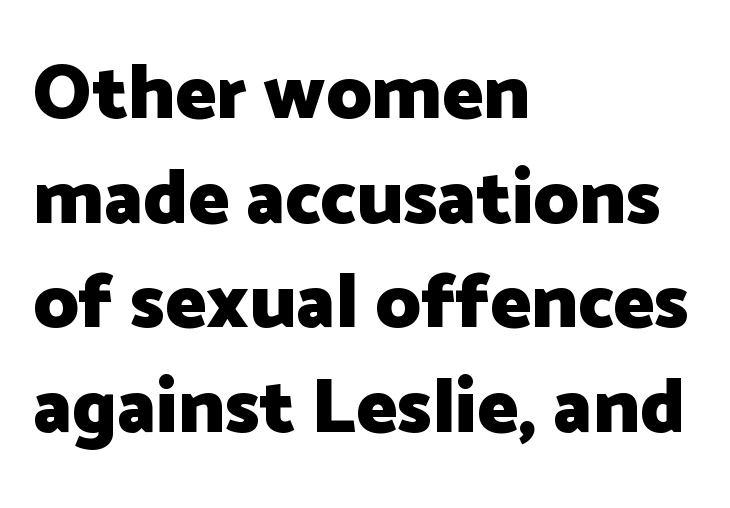
How heavy is the stroke? Heavy — this is a bold. Quick note: underline off. To sum up the face: it is a sans, with no serifs. These lines are rendered in a variable-pitch font. Characters remain perfectly vertical along every line. Line starts are locked; line ends wander.
